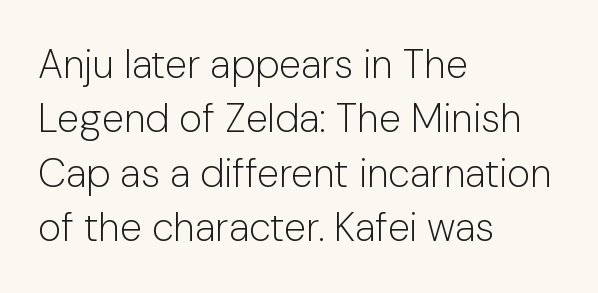
The image shows 40 px light sans-serif type, upright; set left-aligned, normal line spacing (1.36x), normal letter spacing, not underlined; low stroke contrast and a medium x-height.
